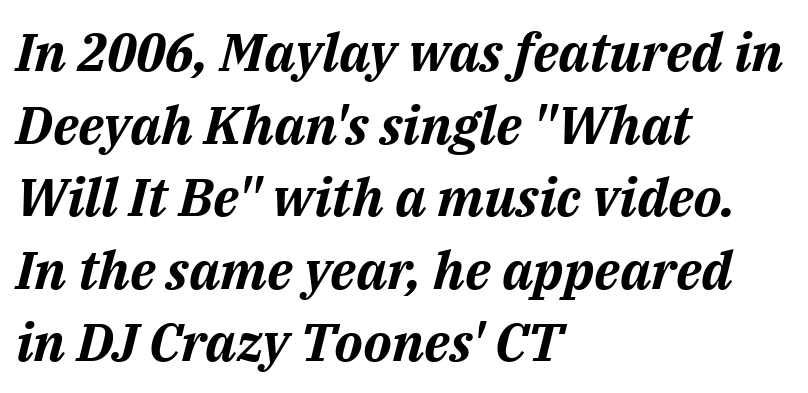
The image shows 53 px bold type, italic (leaning right); set left-aligned, normal line spacing (1.37x), normal letter spacing, not underlined; medium stroke contrast and a medium x-height.
